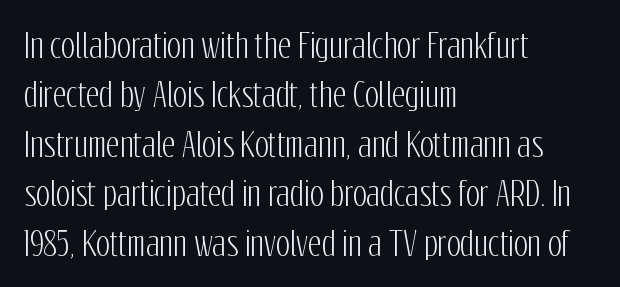
The line-height multiplier appears to be the usual default. Does extra space separate the letters? No, they use regular spacing. A sans-serif font was chosen for this passage. Nobody drew a line under any word here. Horizontally, the lines are justified to the leading edge only.
